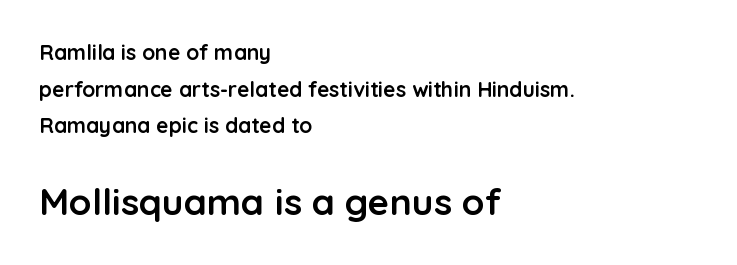
Here the designer chose a conventional face with non-uniform glyph widths. The letters stand straight up with perfectly vertical stems. Summary of weight: heavy, a full bold. A clean baseline with only descenders dipping below it. The rendering anchors every line to the left-hand side. Nobody touched the tracking dial on this one.
